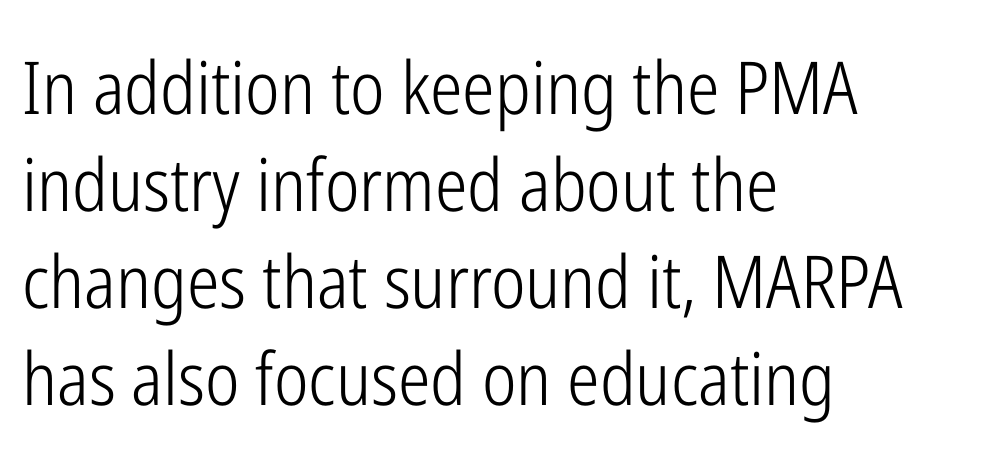
{"serif": "no", "italic": "no", "bold": "no", "weight": "light", "width": "condensed", "stroke_contrast": "low", "x_height": "medium", "monospaced": "no", "underline": "no", "align": "left", "line_spacing": "normal", "line_spacing_ratio": 1.33, "letter_spacing": "normal", "letter_spacing_em": 0.0, "glyph_px": 73}
